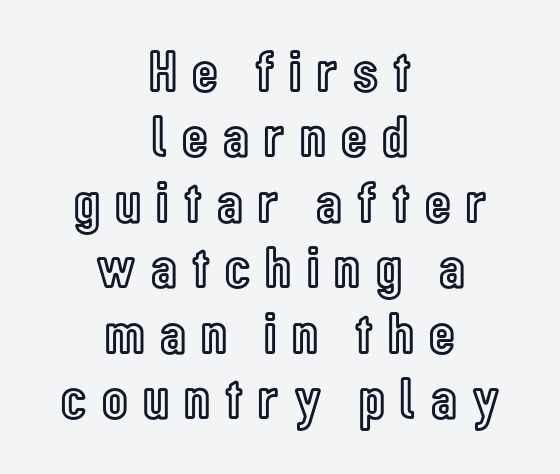
Caption: expanded tracking, letters set apart. The paragraph has two soft edges and a firm central axis. Ascenders rise straight up at ninety degrees. The foot of each line stays bare and open. The vertical gap from one line to the next is small. Note the varied advance widths — an 'i' is clearly narrower than an 'm'.
